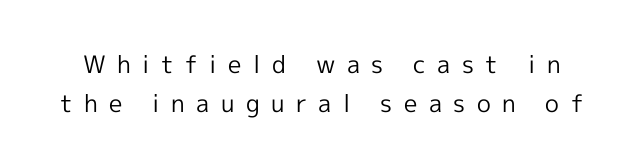
{"italic": "no", "bold": "no", "underline": "no", "line_spacing": "normal", "line_spacing_ratio": 1.64, "letter_spacing": "wide", "letter_spacing_em": 0.48, "glyph_px": 24}
